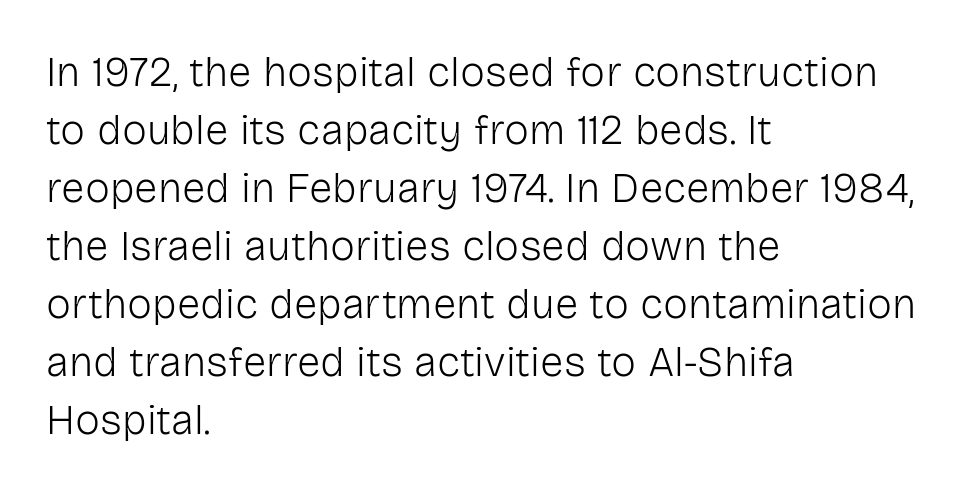
{"serif": "no", "italic": "no", "bold": "no", "weight": "light", "width": "normal", "stroke_contrast": "low", "x_height": "medium", "monospaced": "no", "underline": "no", "align": "left", "line_spacing": "normal", "line_spacing_ratio": 1.38, "letter_spacing": "normal", "letter_spacing_em": 0.0, "glyph_px": 42}
